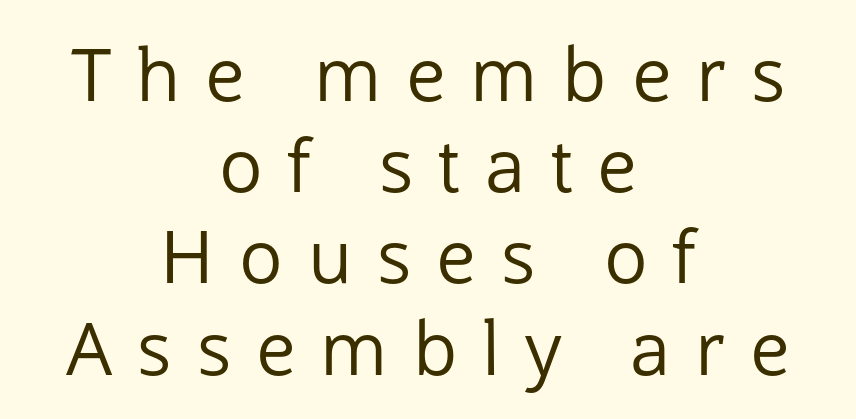
You can tell from the bare stems that sans-serif type was used. Is this a fixed-width face? No — the glyphs have proportional, varying widths. Short and long lines alike share a common midpoint. Vertically, the passage feels balanced, rows spaced as you'd expect. Is this a heavy cut? Hardly; it is regular or lighter.
